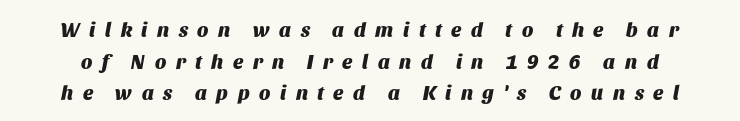
{"italic": "yes", "lean": "right", "slant_degrees": 11, "bold": "yes", "underline": "no", "line_spacing": "normal", "line_spacing_ratio": 1.58, "letter_spacing": "wide", "letter_spacing_em": 0.48, "glyph_px": 20}
